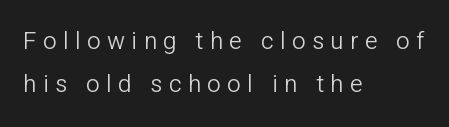
Stroke mass is kept to a normal reading level or below. If you drew a line through each stem, it would be perfectly vertical. Layout note: lines flush left. Each row of text sits above clean, open space. Someone cranked the tracking dial way up on this one.
